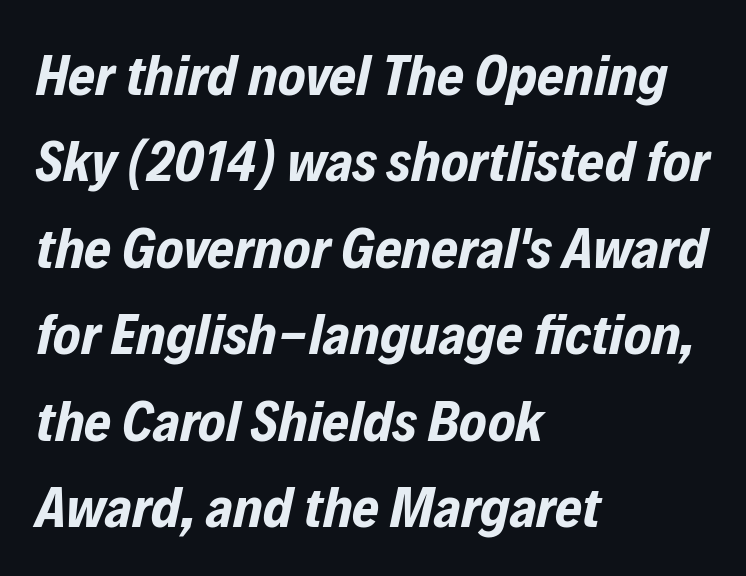
The strip under each line holds only bare page. Does the lettering tilt? It does — this is italic. Every row of glyphs begins at an identical x-position on the left. Honestly, the letter spacing is just normal — you wouldn't notice it. Weight: bold.
